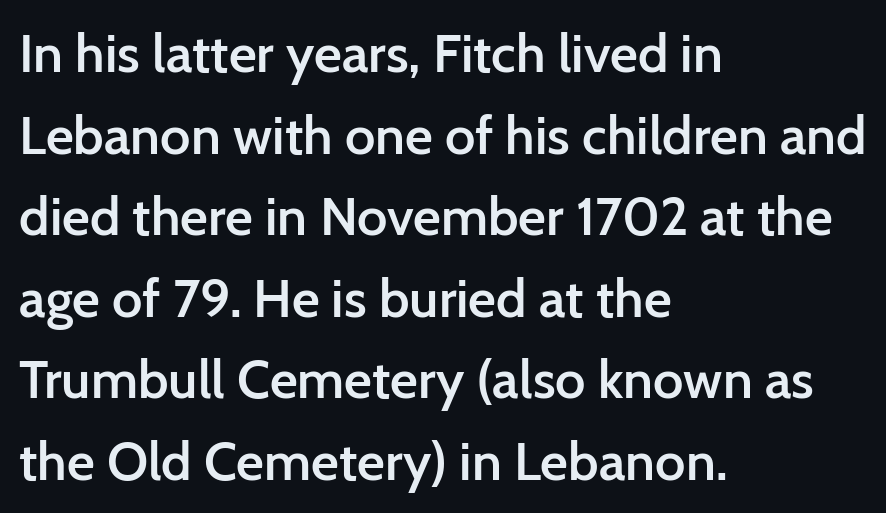
The sample has been set in demibold, a notch under bold. Descenders hang freely into open space. Nope, no serifs anywhere on these letters. Notice how the stems are strictly vertical — no italics here. These lines sit exactly where default settings would place them.
